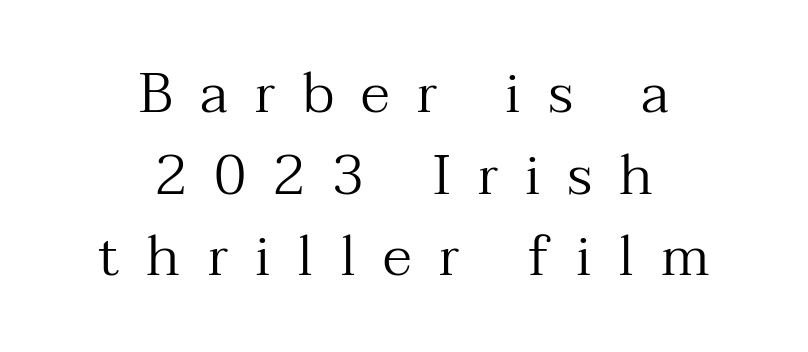
The image shows 57 px regular-weight serif type, upright; set centered, normal line spacing (1.43x), unusually wide letter spacing (+0.47 em), not underlined; medium stroke contrast and a medium x-height.
